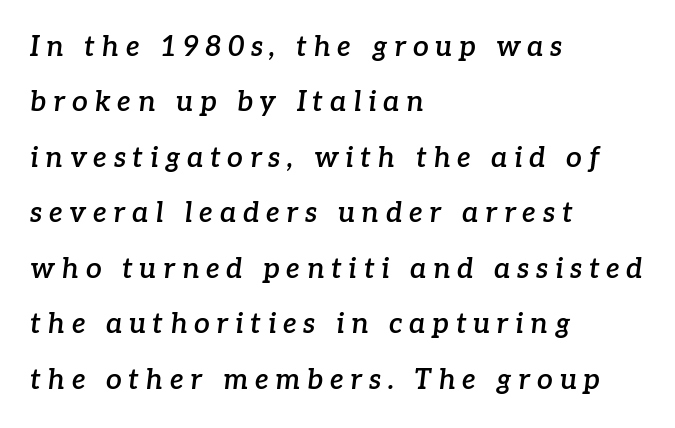
{"serif": "yes", "italic": "yes", "lean": "right", "slant_degrees": 7, "bold": "semi", "weight": "semibold", "width": "normal", "stroke_contrast": "low", "x_height": "medium", "monospaced": "no", "underline": "no", "align": "left", "line_spacing": "loose", "line_spacing_ratio": 1.98, "letter_spacing": "wide", "letter_spacing_em": 0.24, "glyph_px": 28}
